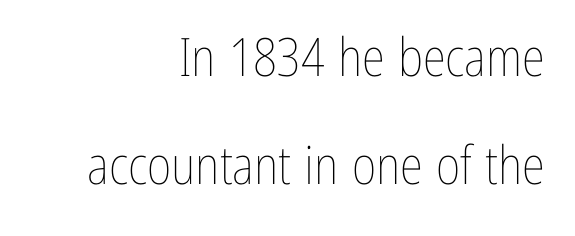
The image shows 53 px thin, condensed type, upright; set right-aligned, loose line spacing (2.04x), normal letter spacing, not underlined; low stroke contrast and a medium x-height.
